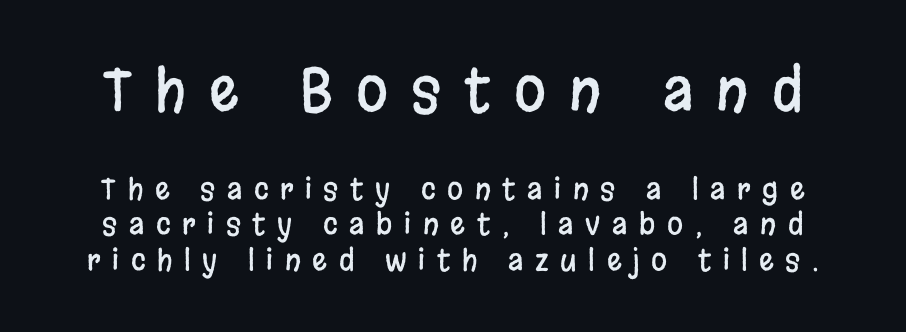
The rendering uses natural spacing where letterforms have individual widths. A typesetter would call this heavily tracked-out type. The letters stand straight up with perfectly vertical stems. Beneath every word, the page is bare. Visually, the top section dominates because its glyphs are scaled up. Classification — sans serif.
